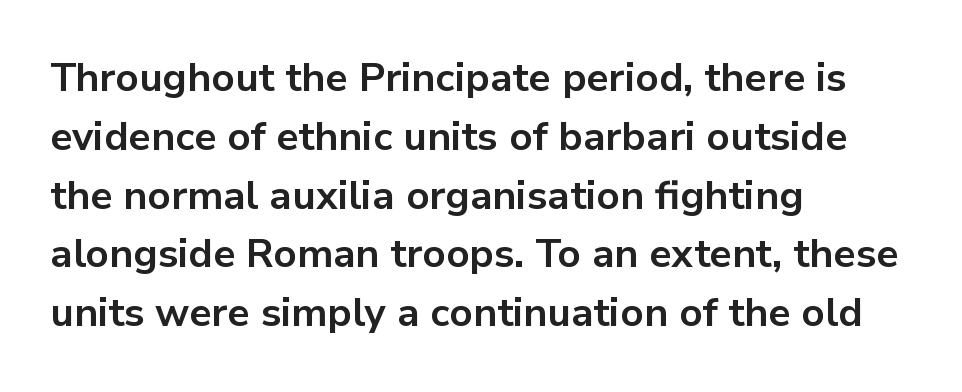
Q: Is the text bold? A: Yes.
Q: Is the text italic (slanted)? A: No, it is upright.
Q: Is the typeface a serif or a sans-serif typeface? A: Sans-serif.
Q: Is the text underlined? A: No.
Q: How is the paragraph aligned? A: Left-aligned.
Q: Is the spacing between letters normal or unusually wide? A: Normal.
Q: Is the spacing between lines tight, normal or loose? A: Normal.
Q: Width (condensed, normal, or wide)? A: Normal.
Q: Stroke contrast? A: Low.
Q: x-height? A: Medium.
Q: Monospaced? A: No.
